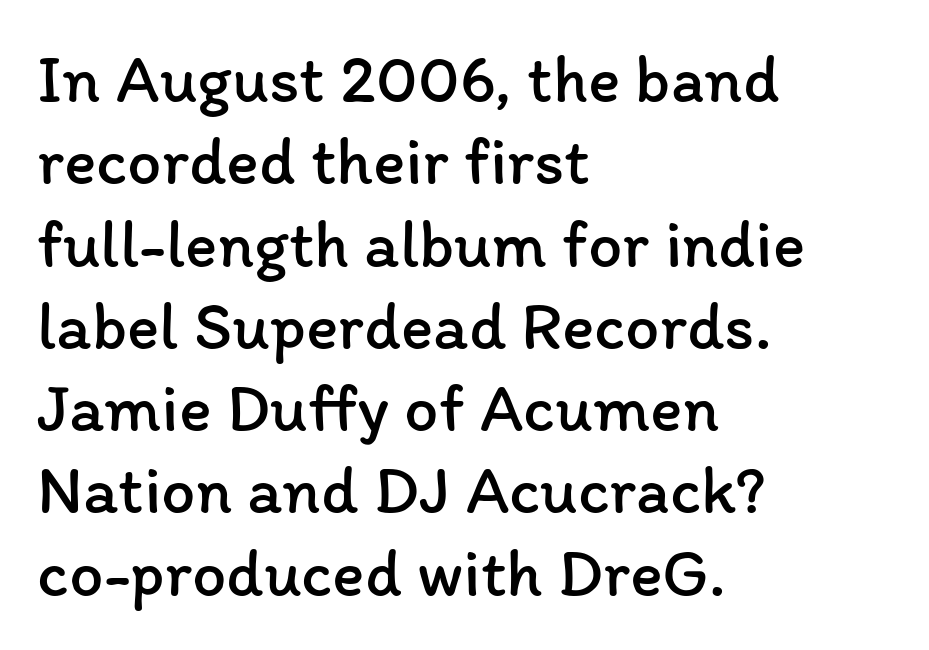
A quiet, ordinary-to-light weight characterises the typeface. Lines of text with bare space underneath. Is the letter spacing exaggerated? No — it looks like the ordinary default. Proportional: the letters do not fall into vertical columns.
